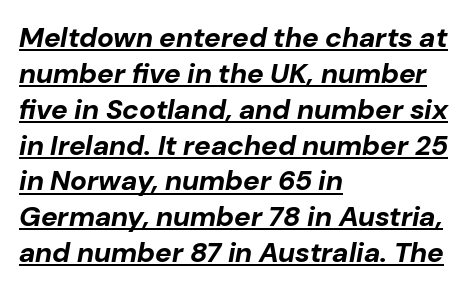
This sample uses an oblique cut, with every glyph tilted off the vertical. Somebody hit Ctrl+U on this one — the words are underlined. Is this a fixed-width face? No — the glyphs have proportional, varying widths. Typeset ragged right — the left edge is the straight one. The line texture is even and compact thanks to regular tracking. How would I describe the line gaps? Plain and ordinary.
